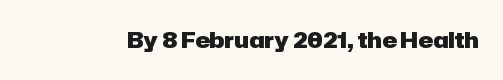
The image shows 22 px bold type, upright; set normal letter spacing, not underlined.
